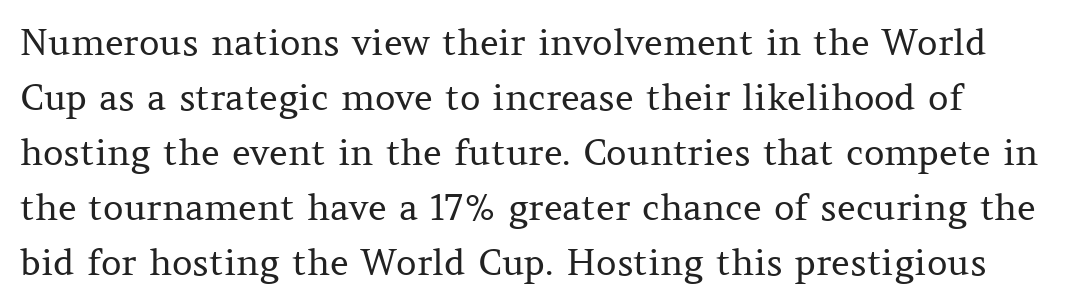
{"serif": "yes", "italic": "no", "bold": "no", "weight": "regular", "width": "normal", "stroke_contrast": "medium", "x_height": "medium", "monospaced": "no", "underline": "no", "line_spacing": "normal", "line_spacing_ratio": 1.53, "letter_spacing": "normal", "letter_spacing_em": 0.0, "glyph_px": 36}
